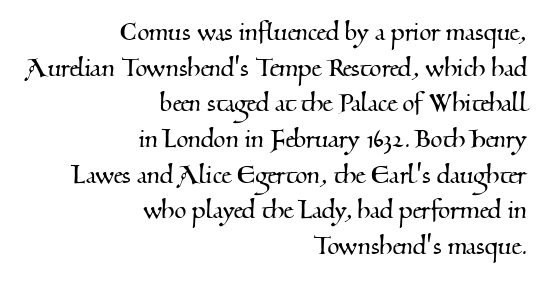
The image shows 31 px serif type; set right-aligned, tight line spacing (1.15x), normal letter spacing, not underlined; medium stroke contrast and a small x-height.
